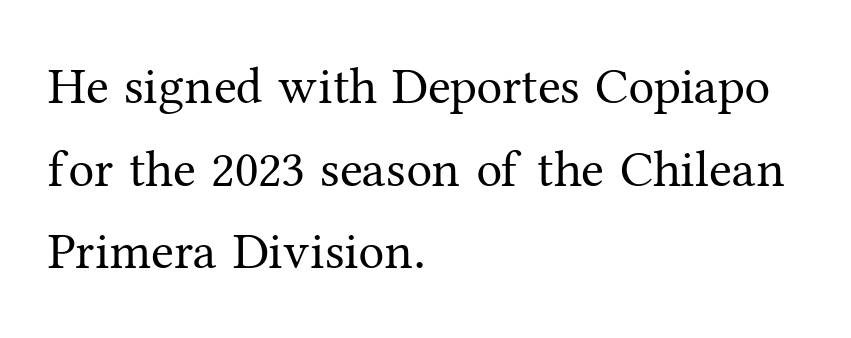
{"serif": "yes", "italic": "no", "bold": "no", "weight": "regular", "width": "normal", "stroke_contrast": "medium", "x_height": "medium", "monospaced": "no", "underline": "no", "align": "left", "line_spacing": "normal", "line_spacing_ratio": 1.59, "letter_spacing": "normal", "letter_spacing_em": 0.0, "glyph_px": 52}
